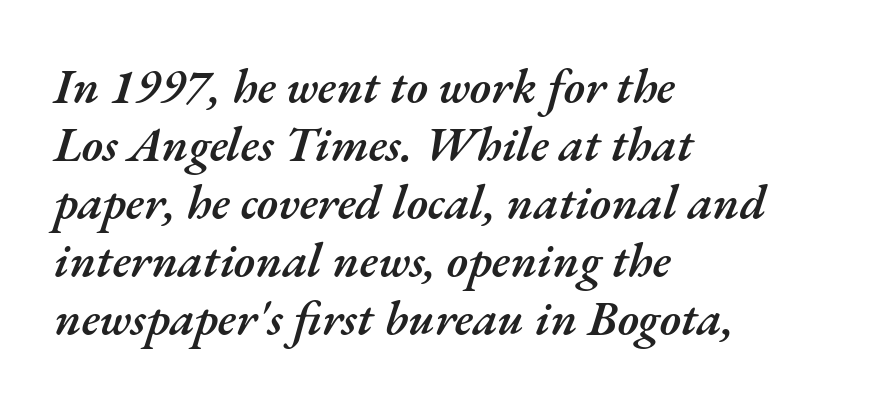
Q: Is the text bold? A: Semi-bold.
Q: Is the text italic (slanted)? A: Yes, it leans right by about 17 degrees.
Q: Is the text underlined? A: No.
Q: How is the paragraph aligned? A: Left-aligned.
Q: Is the spacing between letters normal or unusually wide? A: Normal.
Q: Width (condensed, normal, or wide)? A: Normal.
Q: Stroke contrast? A: Medium.
Q: x-height? A: Small.
Q: Monospaced? A: No.
